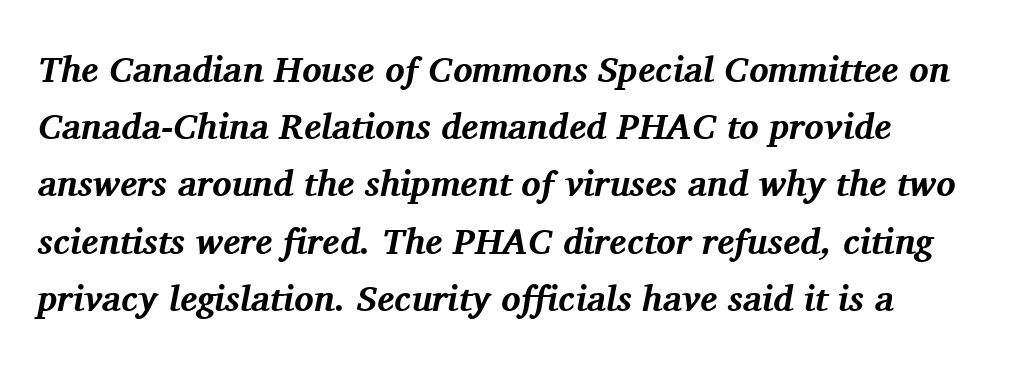
Q: Is the text bold? A: Yes.
Q: Is the text italic (slanted)? A: Yes, it leans right by about 11 degrees.
Q: Is the typeface a serif or a sans-serif typeface? A: Serif.
Q: Is the text underlined? A: No.
Q: Is the spacing between letters normal or unusually wide? A: Normal.
Q: Is the spacing between lines tight, normal or loose? A: Normal.
Q: Width (condensed, normal, or wide)? A: Normal.
Q: Stroke contrast? A: Medium.
Q: x-height? A: Medium.
Q: Monospaced? A: No.
